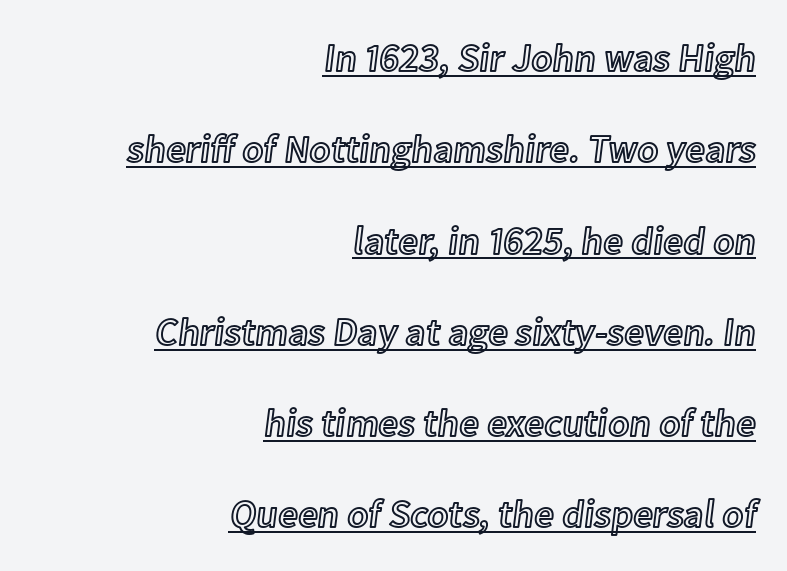
The image shows 39 px text type; set right-aligned, loose line spacing (2.34x), normal letter spacing, underlined; a medium x-height.
